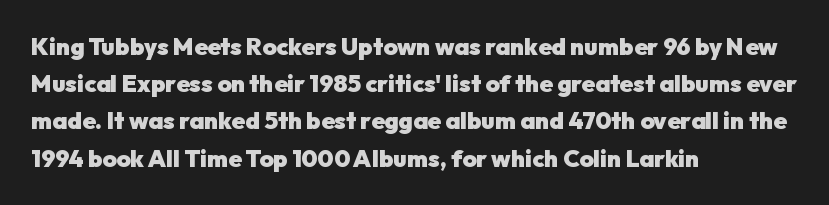
{"italic": "no", "bold": "yes", "underline": "no", "align": "left", "line_spacing": "normal", "line_spacing_ratio": 1.55, "letter_spacing": "normal", "letter_spacing_em": 0.0, "glyph_px": 24}
